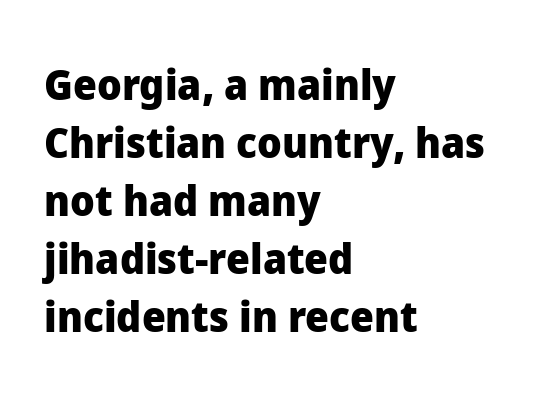
{"serif": "no", "italic": "no", "bold": "yes", "weight": "heavy", "width": "normal", "stroke_contrast": "low", "x_height": "medium", "monospaced": "no", "underline": "no", "align": "left", "line_spacing": "normal", "line_spacing_ratio": 1.38, "letter_spacing": "normal", "letter_spacing_em": 0.0, "glyph_px": 42}
